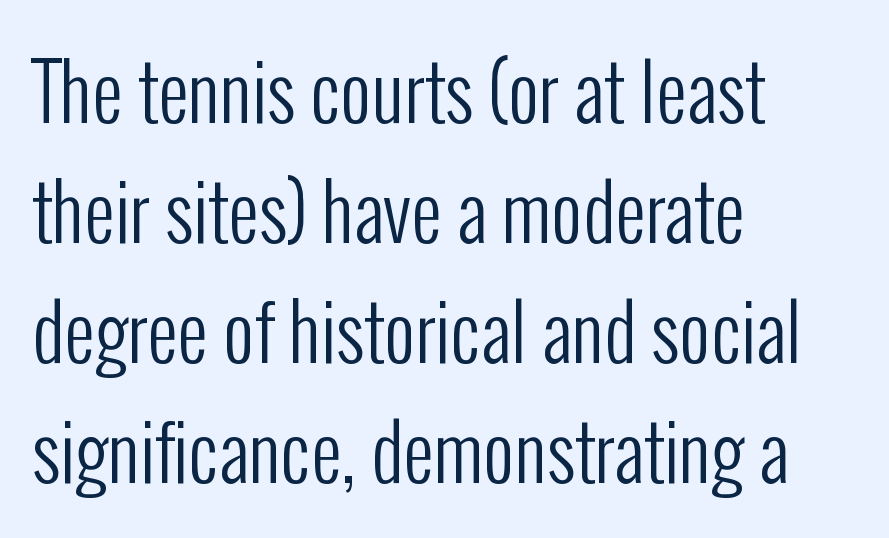
The image shows 76 px regular-weight, condensed sans-serif type, upright; set left-aligned, normal line spacing (1.58x), normal letter spacing, not underlined; low stroke contrast and a medium x-height.
